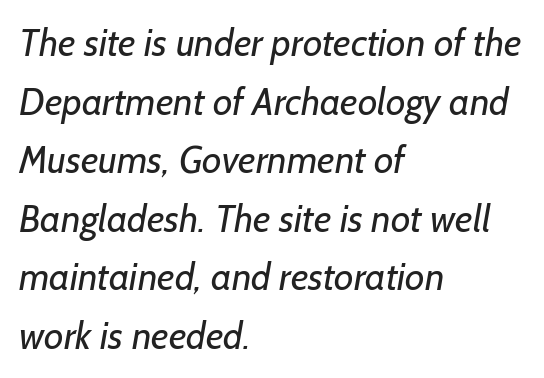
The specimen omits any rule beneath the text block's lines. Each stroke keeps to a modest, everyday thickness or less. Unlike a traditional serif, this face leaves its strokes unadorned. Where is the straight margin? On the left. Does the leading feel generous? No, just average.
